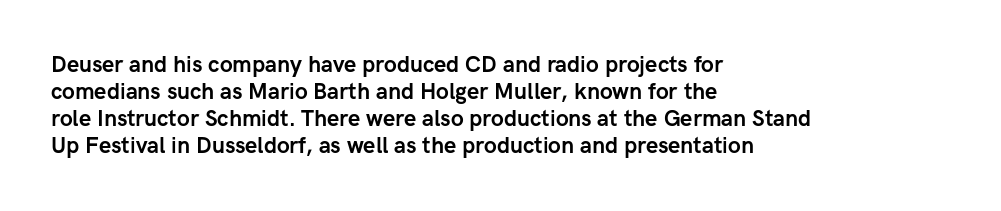
The image shows 22 px bold type, upright; set left-aligned, line spacing 1.23x, normal letter spacing, not underlined.
